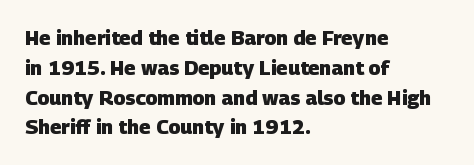
Q: Is the text bold? A: Yes.
Q: Is the text underlined? A: No.
Q: How is the paragraph aligned? A: Left-aligned.
Q: Is the spacing between letters normal or unusually wide? A: Normal.
Q: Is the spacing between lines tight, normal or loose? A: Normal.
